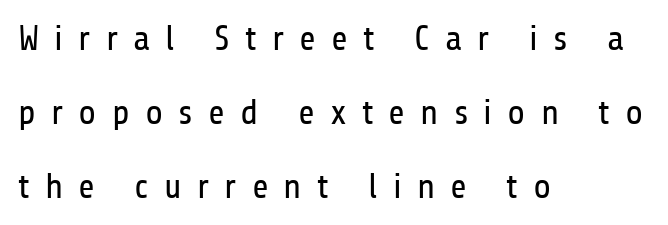
{"serif": "no", "italic": "no", "bold": "no", "weight": "regular", "width": "condensed", "stroke_contrast": "low", "x_height": "medium", "monospaced": "no", "underline": "no", "align": "left", "line_spacing": "loose", "line_spacing_ratio": 2.05, "letter_spacing": "wide", "letter_spacing_em": 0.42, "glyph_px": 36}
